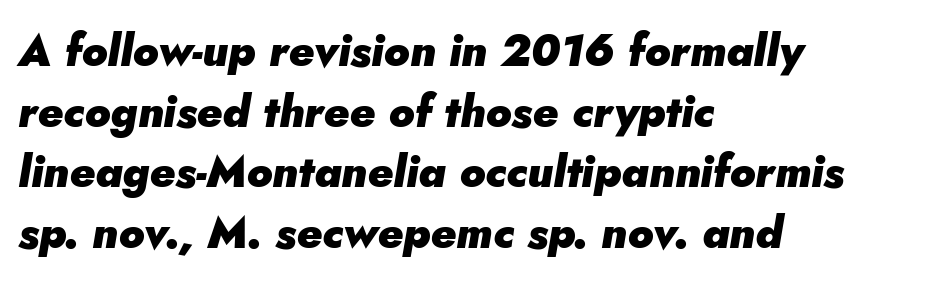
The image shows 44 px heavy type, italic (leaning right); set left-aligned, normal line spacing (1.38x), normal letter spacing, not underlined; low stroke contrast and a small x-height.
